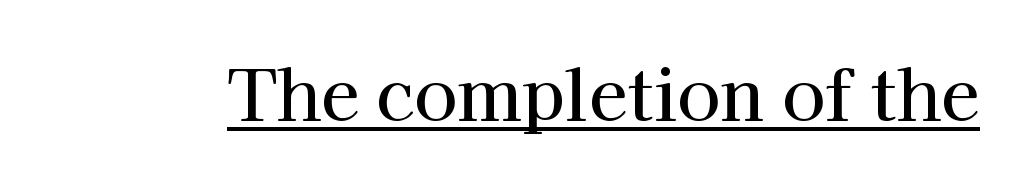
The image shows 70 px serif type, upright; set normal letter spacing, underlined; high stroke contrast and a medium x-height.
